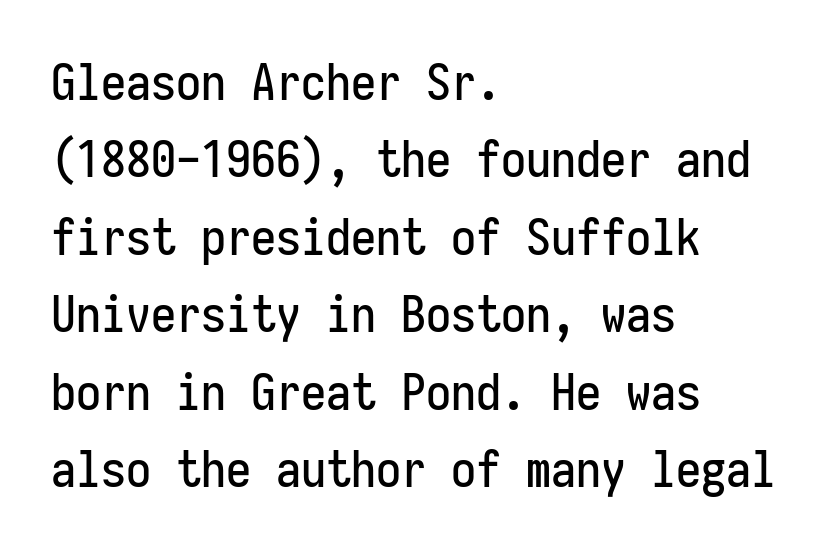
{"serif": "no", "italic": "no", "width": "condensed", "stroke_contrast": "low", "x_height": "medium", "monospaced": "yes", "underline": "no", "align": "left", "line_spacing": "normal", "line_spacing_ratio": 1.55, "letter_spacing": "normal", "letter_spacing_em": 0.0, "glyph_px": 50}
